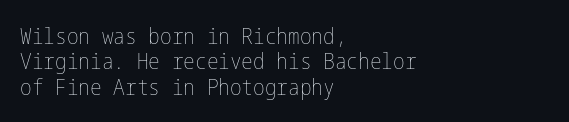
Does extra space separate the letters? No, they use regular spacing. This block would grow much taller if given ordinary leading; it's compressed now. Where is the straight margin? On the left. Stroke mass is kept to a normal reading level or below.
